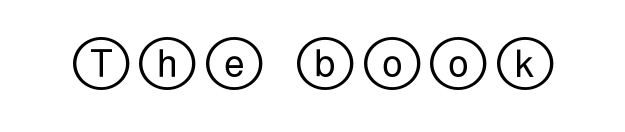
These lines have a slow, spaced-out rhythm from letter to letter. Anything drawn beneath the words? Only blank space. Does the lettering tilt? It doesn't — this is upright.
